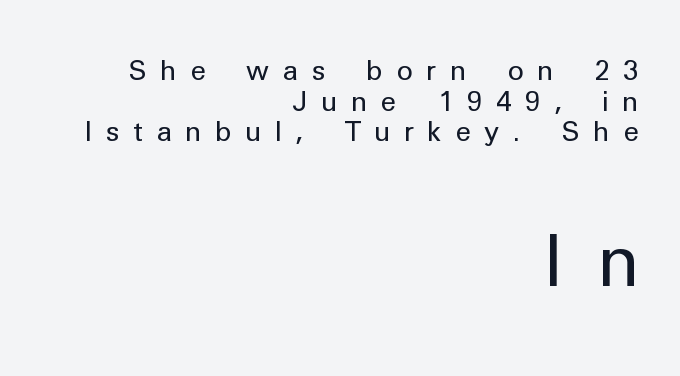
This is not heavy type; no bold has been used. Here the designer chose a conventional face with non-uniform glyph widths. The glyphs are unaccompanied by any horizontal stroke below them. How would I describe the line gaps? Narrow and economical. The font family rendered here belongs to the sans-serif group. How are the letters spaced? Widely, with obvious added tracking.
